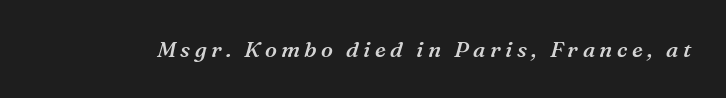
Compared with an ordinary text face, these strokes are moderately heavier — a semibold. The foot of each line stays bare and open. The font's italic variant was chosen for this text. Words appear elongated and porous because spacing is wide.
